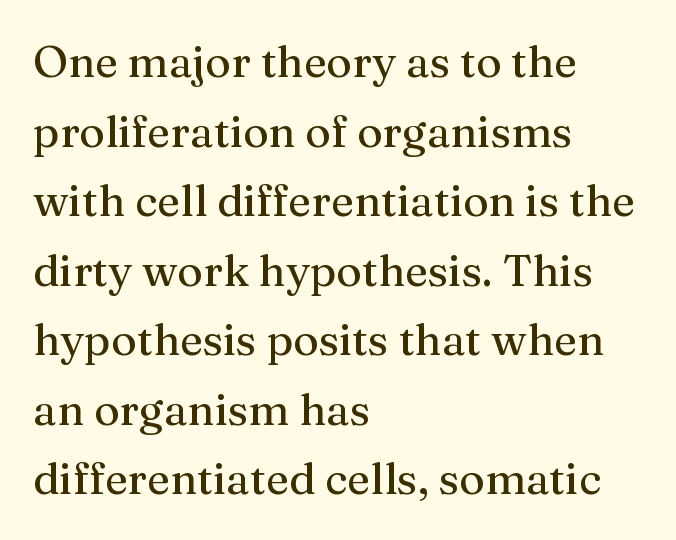
{"serif": "yes", "italic": "no", "width": "normal", "stroke_contrast": "medium", "x_height": "medium", "monospaced": "no", "underline": "no", "align": "left", "line_spacing": "normal", "line_spacing_ratio": 1.58, "letter_spacing": "normal", "letter_spacing_em": 0.0, "glyph_px": 44}
